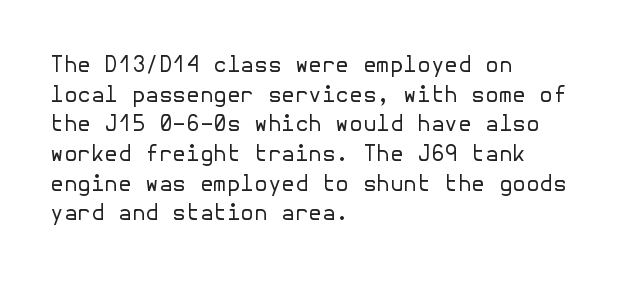
Unmarked baselines from the first word to the last. The designer left line spacing at the default. The rendering anchors every line to the left-hand side. The gaps between neighbouring characters are ordinary and unremarkable. The type sits square on the baseline with zero lean.
